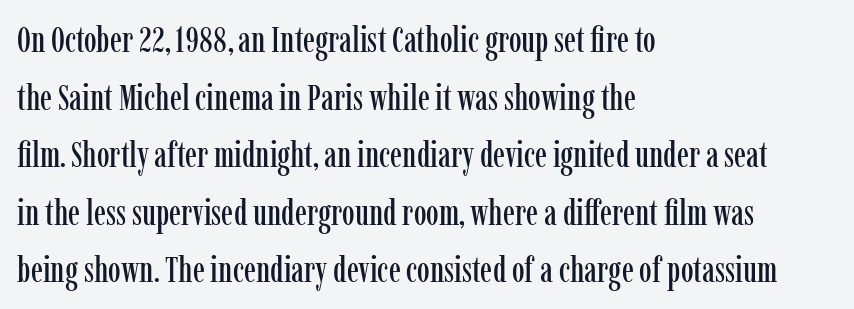
{"serif": "yes", "italic": "no", "width": "condensed", "stroke_contrast": "low", "x_height": "medium", "monospaced": "no", "underline": "no", "align": "left", "line_spacing": "normal", "line_spacing_ratio": 1.6, "letter_spacing": "normal", "letter_spacing_em": 0.0, "glyph_px": 36}
